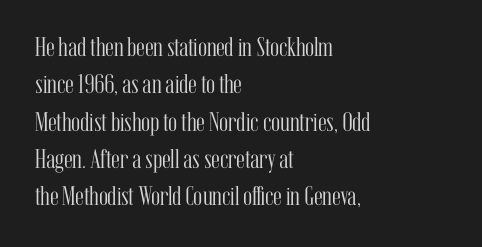
Interline gaps are of average width in this sample. Inter-character spacing is left at the font's built-in metrics. If you drew a line through each stem, it would be perfectly vertical. Words float on clear page, feet unadorned. Each line starts at the same left margin while the right side varies.
